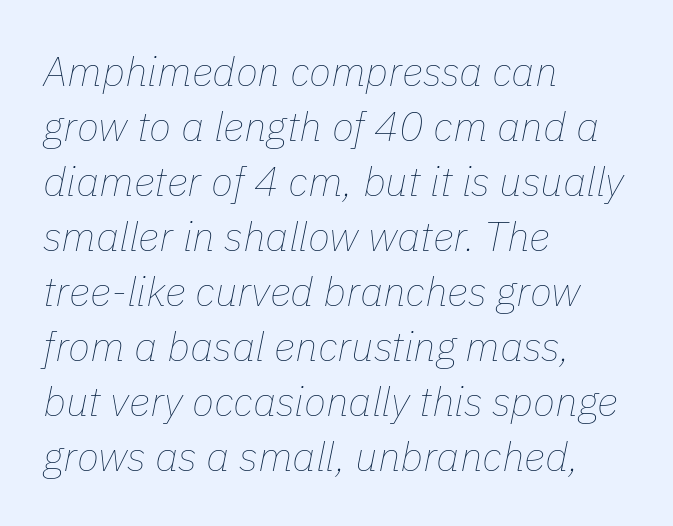
Q: Is the text bold? A: No.
Q: Is the text italic (slanted)? A: Yes, it leans right by about 11 degrees.
Q: Is the text underlined? A: No.
Q: How is the paragraph aligned? A: Left-aligned.
Q: Is the spacing between letters normal or unusually wide? A: Normal.
Q: Is the spacing between lines tight, normal or loose? A: Normal.
Q: Width (condensed, normal, or wide)? A: Normal.
Q: Stroke contrast? A: Low.
Q: x-height? A: Medium.
Q: Monospaced? A: No.
